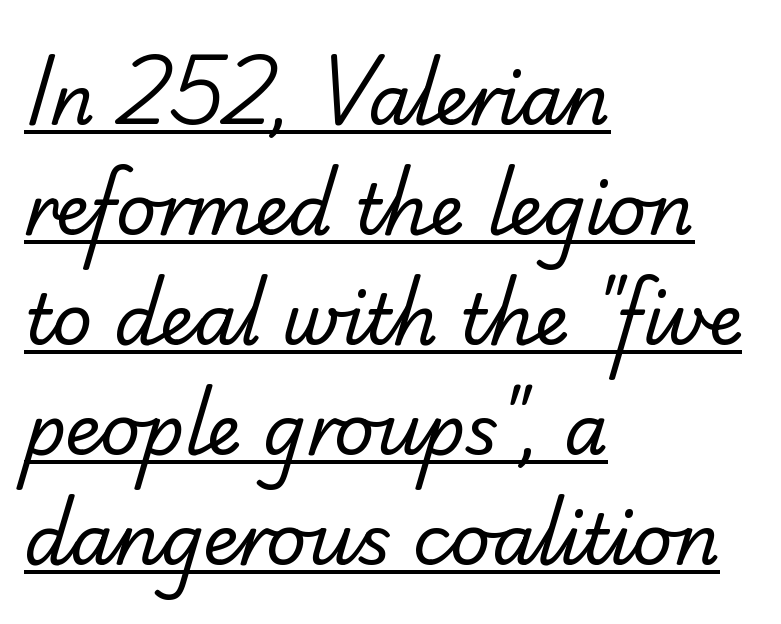
{"serif": "no", "bold": "no", "weight": "regular", "width": "normal", "stroke_contrast": "low", "x_height": "small", "monospaced": "no", "underline": "yes", "align": "left", "line_spacing": "normal", "line_spacing_ratio": 1.57, "letter_spacing": "normal", "letter_spacing_em": 0.0, "glyph_px": 70}
